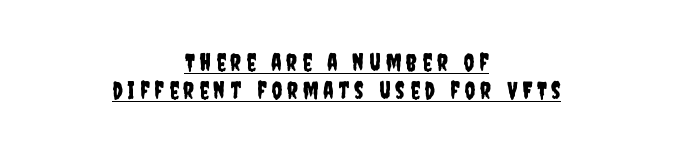
Q: Is the text italic (slanted)? A: No, it is upright.
Q: Is the text underlined? A: Yes.
Q: How is the paragraph aligned? A: Centered.
Q: Is the spacing between letters normal or unusually wide? A: Unusually wide.
